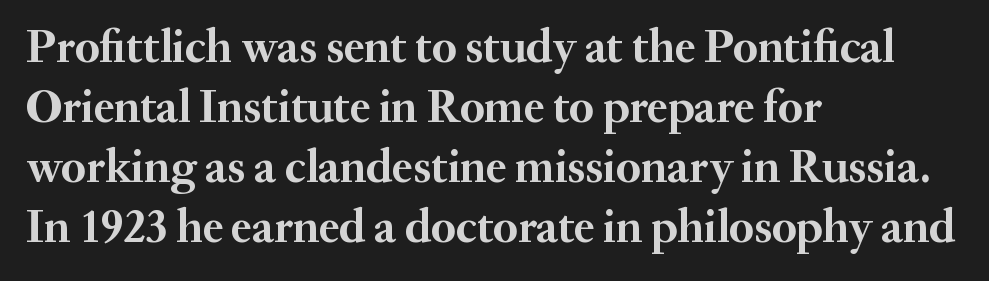
Which margin do the lines hug? The left one — the right edge is uneven. The rendering shows small feet on the letterforms — a serif design. Descenders hang freely into open space. How heavy is the stroke? Heavy — this is a bold. This sample uses an upright cut, with every glyph sitting square on the baseline.
